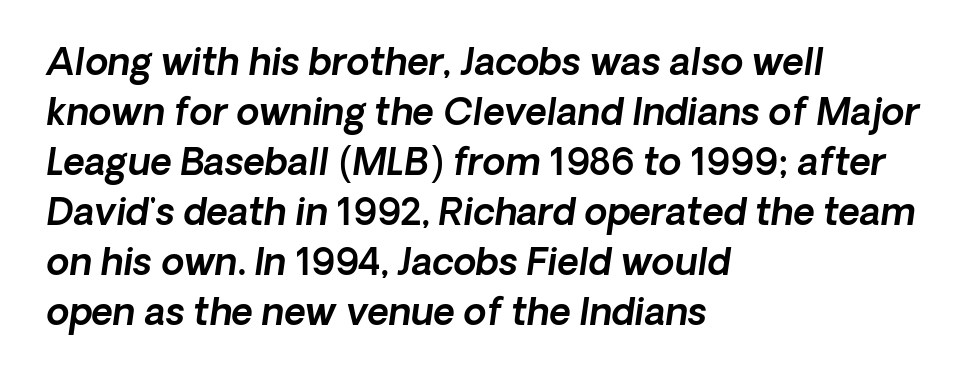
Interline gaps are of average width in this sample. Layout note: lines flush left. The gap between lines stays unmarked. Does extra space separate the letters? No, they use regular spacing. Type style note: lacks serifs.
